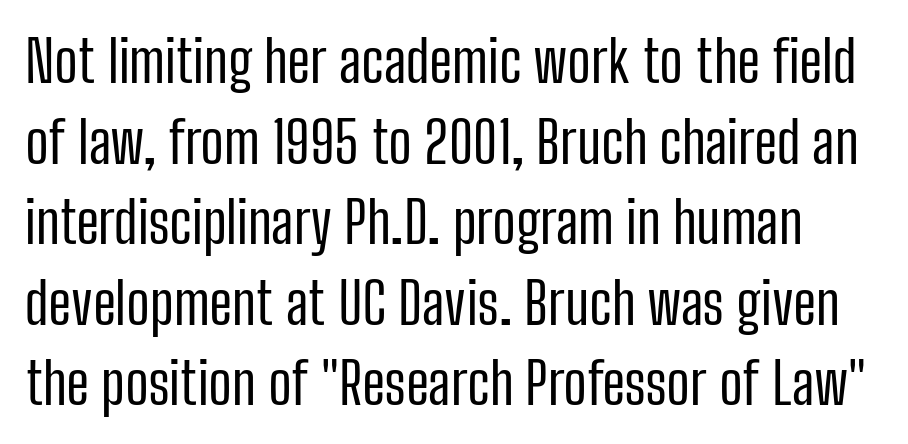
Here the glyphs are tracked normally, forming tight word shapes. A typesetter would mark this as roman, not italic. Normally led — the rows are evenly, conventionally spaced. Lines of text with bare space underneath. No chunkiness to these letters — they're not bold. Looks like regular typesetting: each glyph gets only the width it needs.
